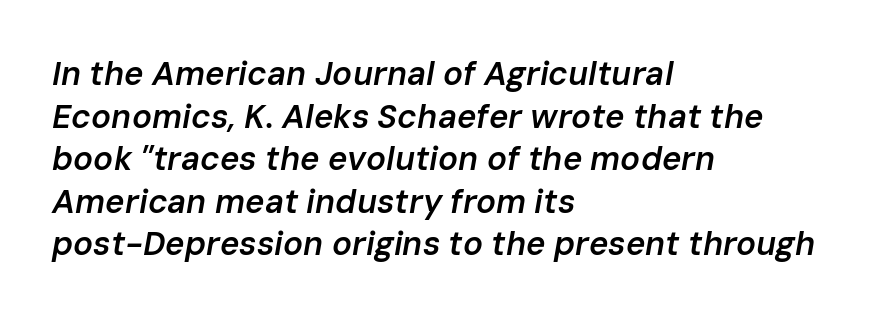
The image shows 33 px semibold type, italic (leaning right); set left-aligned, normal line spacing (1.29x), normal letter spacing, not underlined; low stroke contrast and a medium x-height.
